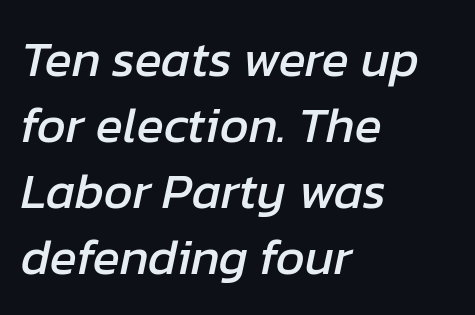
{"italic": "yes", "lean": "right", "slant_degrees": 12, "width": "normal", "stroke_contrast": "low", "x_height": "medium", "monospaced": "no", "underline": "no", "align": "left", "line_spacing": "normal", "line_spacing_ratio": 1.32, "letter_spacing": "normal", "letter_spacing_em": 0.0, "glyph_px": 50}
